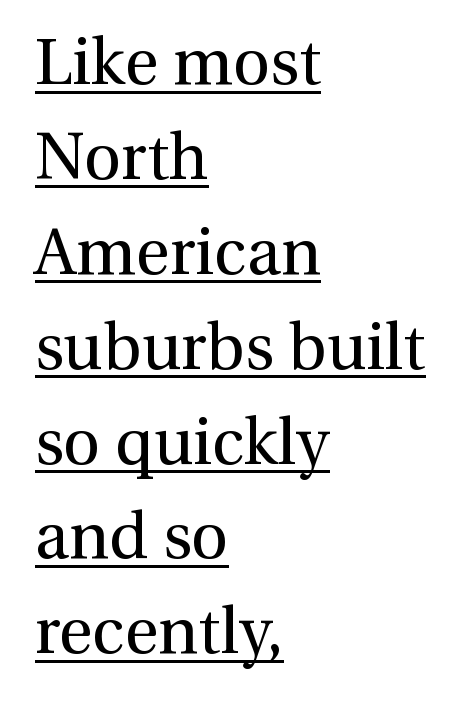
{"serif": "yes", "italic": "no", "bold": "no", "weight": "regular", "width": "normal", "stroke_contrast": "medium", "x_height": "medium", "monospaced": "no", "underline": "yes", "align": "left", "line_spacing": "normal", "line_spacing_ratio": 1.46, "letter_spacing": "normal", "letter_spacing_em": 0.0, "glyph_px": 65}
